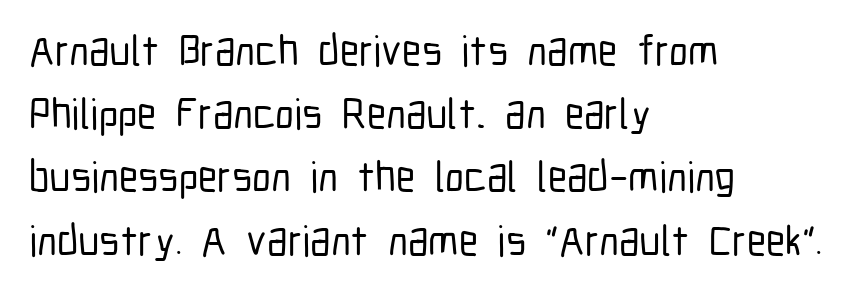
The image shows 43 px condensed sans-serif type, upright; set left-aligned, normal line spacing (1.47x), normal letter spacing, not underlined; low stroke contrast and a medium x-height.
